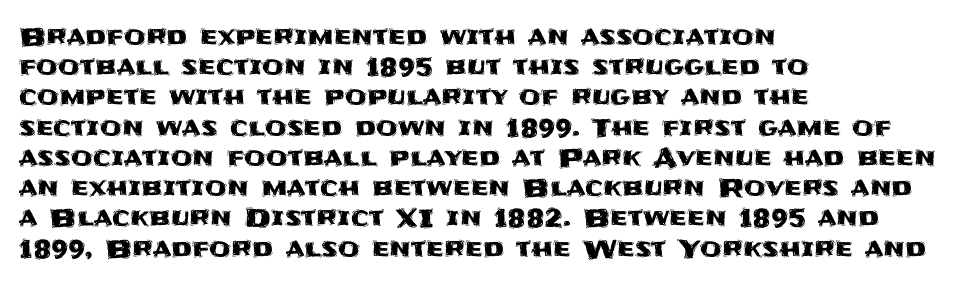
Standard letterfit; no display-style spreading of the glyphs. A typesetter would mark this as roman, not italic. Does the copy run flush right? No — it runs flush left. Words float on clear page, feet unadorned.
